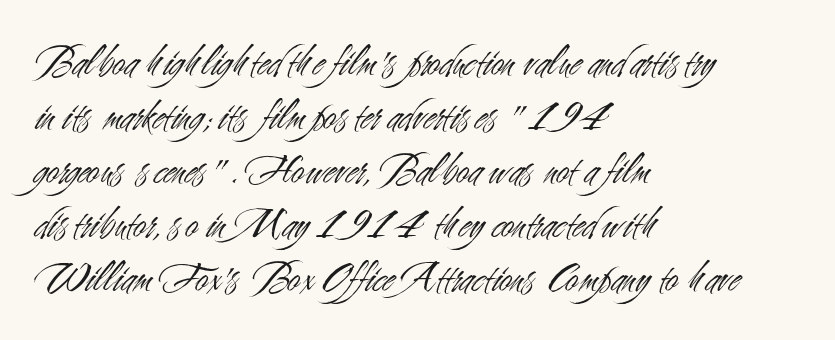
The image shows 45 px light, condensed sans-serif type; set left-aligned, line spacing 1.2x, normal letter spacing, not underlined; medium stroke contrast and a small x-height.
